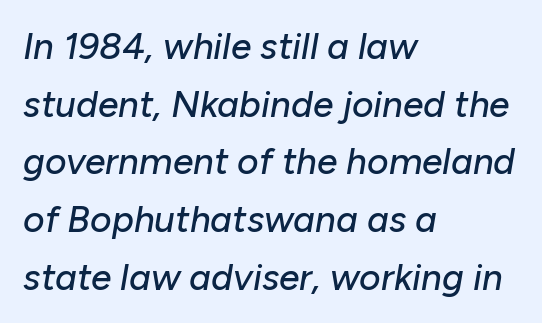
Q: Is the text italic (slanted)? A: Yes, it leans right by about 10 degrees.
Q: Is the text underlined? A: No.
Q: How is the paragraph aligned? A: Left-aligned.
Q: Is the spacing between letters normal or unusually wide? A: Normal.
Q: Is the spacing between lines tight, normal or loose? A: Normal.
Q: Width (condensed, normal, or wide)? A: Normal.
Q: Stroke contrast? A: Low.
Q: x-height? A: Medium.
Q: Monospaced? A: No.
